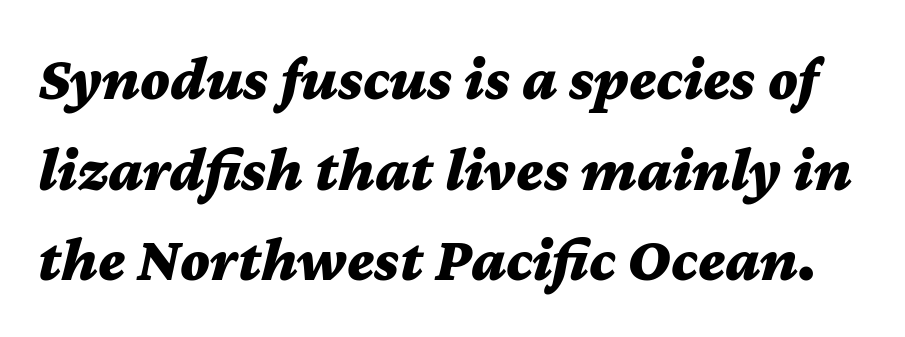
Q: Is the text bold? A: Yes.
Q: Is the text italic (slanted)? A: Yes, it leans right by about 12 degrees.
Q: Is the text underlined? A: No.
Q: Is the spacing between letters normal or unusually wide? A: Normal.
Q: Is the spacing between lines tight, normal or loose? A: Normal.
Q: Width (condensed, normal, or wide)? A: Wide.
Q: Stroke contrast? A: Medium.
Q: x-height? A: Medium.
Q: Monospaced? A: No.
